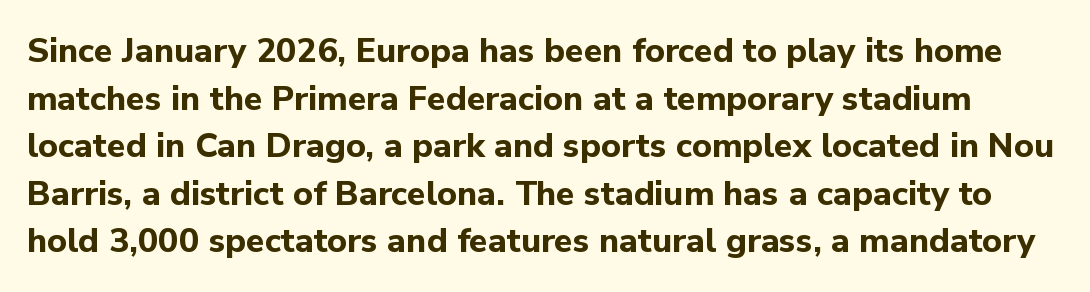
The image shows 34 px bold sans-serif type, upright; set normal line spacing (1.4x), normal letter spacing, not underlined; low stroke contrast and a medium x-height.
